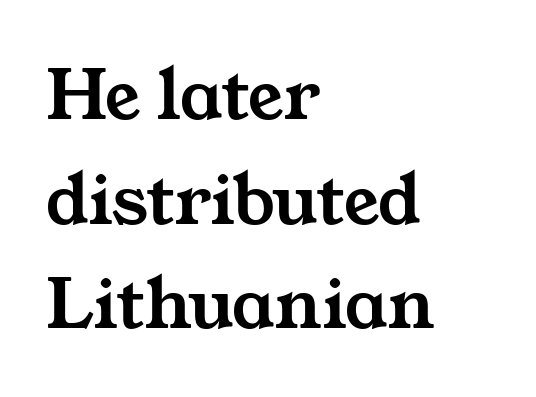
Layout note: lines flush left. Vertical spacing — default. Here the designer chose a conventional face with non-uniform glyph widths. Nothing unusual about the tracking: characters are spaced as the font intends. I'd call this a serif setting — the letters wear small feet.
